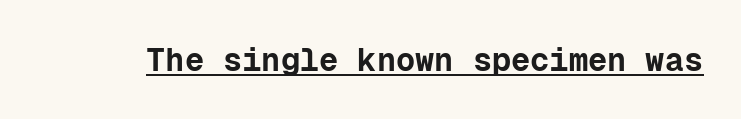
Looks like terminal output: every glyph gets an equal slot. Emphasis is given by a line drawn under the lettering. Quick note: not italic, upright. Here the glyphs are tracked normally, forming tight word shapes. The glyphs in this specimen are sans serif.
